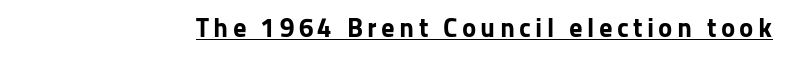
This is heavy type, rendered in bold. Tall strokes in this sample are plumb rather than angled. The lettering is marked with a stroke running underneath it.
